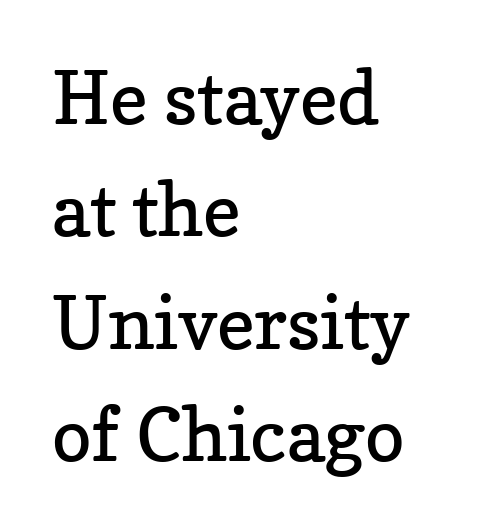
The image shows 74 px regular-weight serif type, upright; set left-aligned, normal line spacing (1.52x), normal letter spacing, not underlined; low stroke contrast and a medium x-height.
